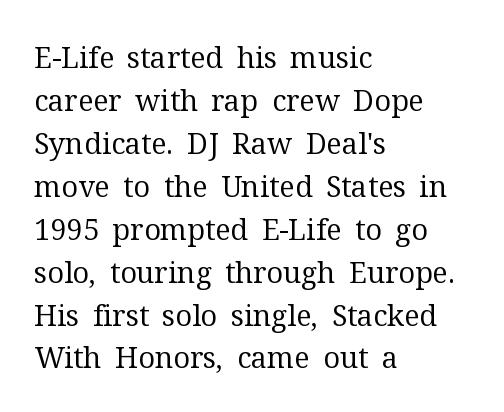
The image shows 29 px regular-weight serif type, upright; set left-aligned, normal line spacing (1.48x), normal letter spacing, not underlined; medium stroke contrast and a medium x-height.
